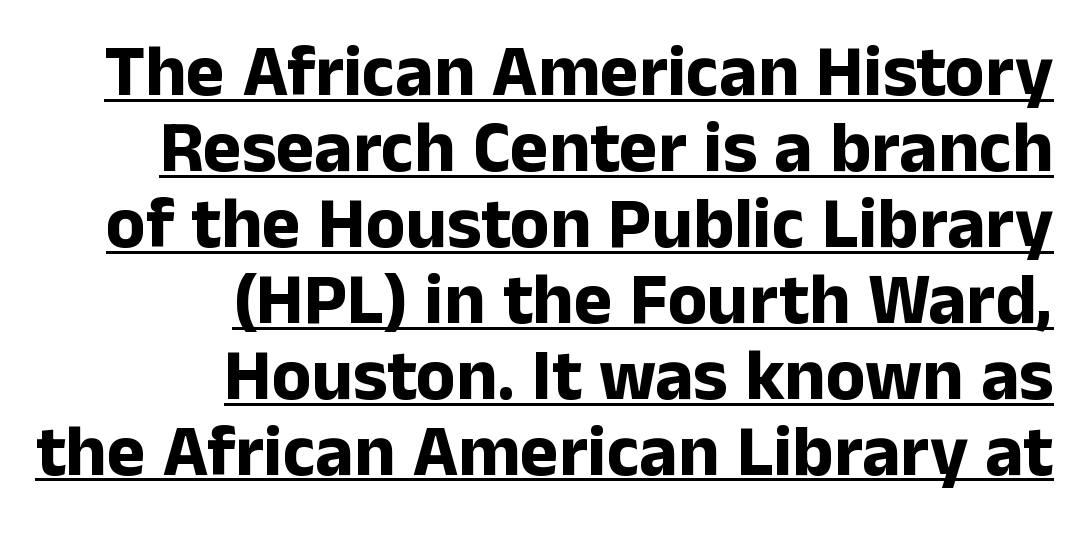
Q: Is the text bold? A: Yes.
Q: Is the text italic (slanted)? A: No, it is upright.
Q: Is the typeface a serif or a sans-serif typeface? A: Sans-serif.
Q: Is the text underlined? A: Yes.
Q: How is the paragraph aligned? A: Right-aligned.
Q: Is the spacing between letters normal or unusually wide? A: Normal.
Q: Is the spacing between lines tight, normal or loose? A: Tight.
Q: Width (condensed, normal, or wide)? A: Normal.
Q: Stroke contrast? A: Low.
Q: x-height? A: Medium.
Q: Monospaced? A: No.
